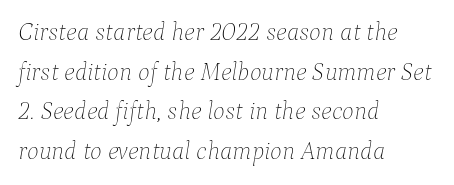
{"italic": "yes", "lean": "right", "slant_degrees": 9, "bold": "no", "underline": "no", "align": "left", "line_spacing": "normal", "line_spacing_ratio": 1.59, "letter_spacing": "normal", "letter_spacing_em": 0.0, "glyph_px": 25}
